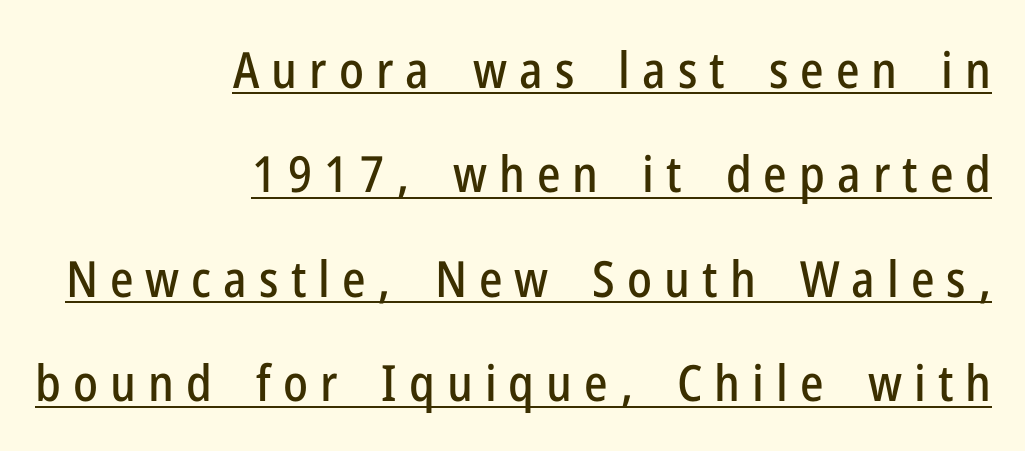
The image shows 50 px condensed sans-serif type, upright; set right-aligned, loose line spacing (2.09x), unusually wide letter spacing (+0.24 em), underlined; low stroke contrast and a medium x-height.
